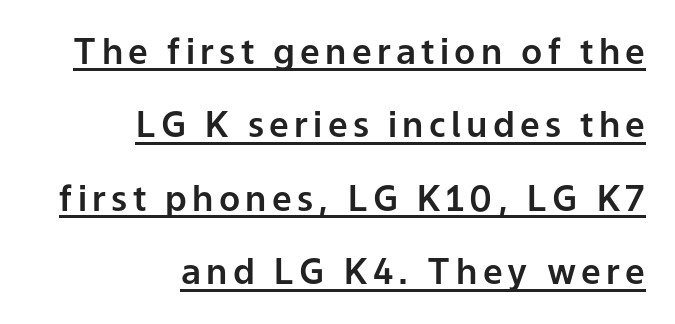
In terms of letterform style, serifs are entirely absent. Students, observe the line beneath the letters — that is underlining. Every stem runs plumb, perpendicular to the baseline. The rendering uses natural spacing where letterforms have individual widths. Compared with a flush-left layout, this one pins lines to the opposite, right side. In terms of leading, this rendering errs on the spacious side.
